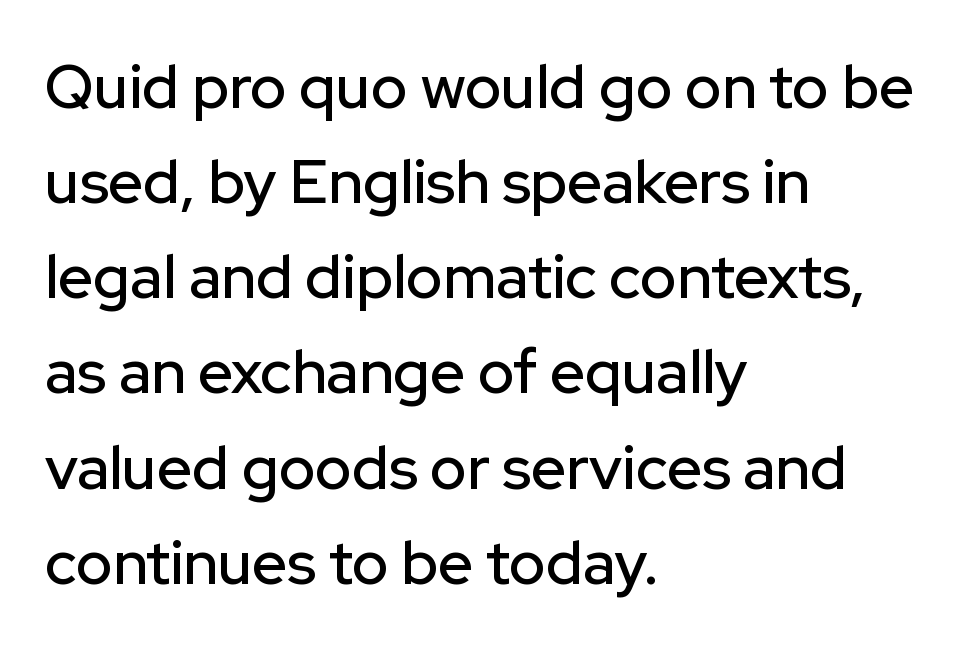
Q: Is the text italic (slanted)? A: No, it is upright.
Q: Is the typeface a serif or a sans-serif typeface? A: Sans-serif.
Q: Is the text underlined? A: No.
Q: How is the paragraph aligned? A: Left-aligned.
Q: Is the spacing between letters normal or unusually wide? A: Normal.
Q: Is the spacing between lines tight, normal or loose? A: Normal.
Q: Width (condensed, normal, or wide)? A: Normal.
Q: Stroke contrast? A: Low.
Q: x-height? A: Medium.
Q: Monospaced? A: No.
